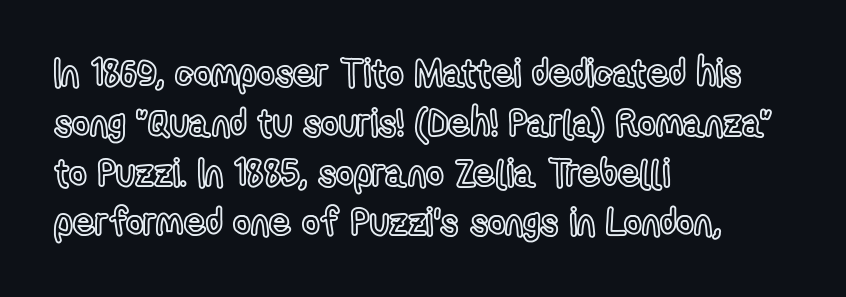
Notice how descenders clear the ascenders below comfortably — that's standard leading. Caption: standard tracking, unaltered. Horizontally, the lines are justified to the leading edge only. Unmarked baselines from the first word to the last. Spacing verdict: proportional, widths tailored to each character. The letters stand upright; this is a roman face.
